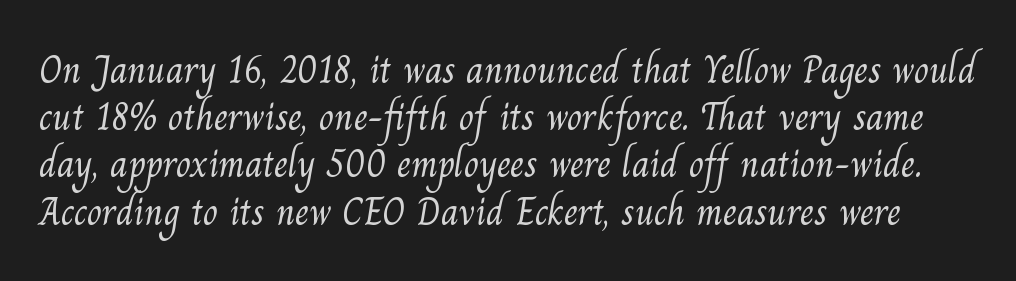
Q: Is the text bold? A: No.
Q: Is the typeface a serif or a sans-serif typeface? A: Serif.
Q: Is the text underlined? A: No.
Q: Is the spacing between letters normal or unusually wide? A: Normal.
Q: Width (condensed, normal, or wide)? A: Normal.
Q: Stroke contrast? A: Medium.
Q: x-height? A: Small.
Q: Monospaced? A: No.
